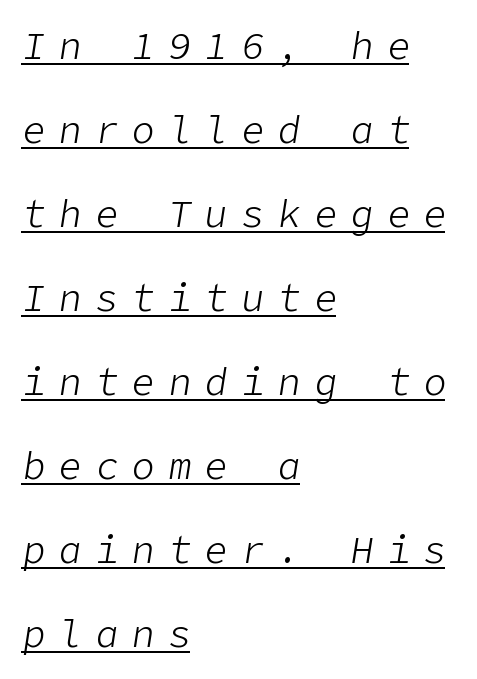
{"italic": "yes", "lean": "right", "slant_degrees": 9, "bold": "no", "weight": "light", "width": "normal", "stroke_contrast": "low", "x_height": "medium", "underline": "yes", "align": "left", "line_spacing": "loose", "line_spacing_ratio": 2.21, "letter_spacing": "wide", "letter_spacing_em": 0.36, "glyph_px": 38}
